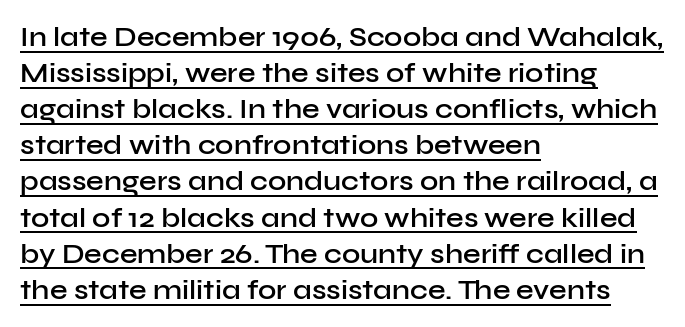
The image shows 28 px semibold sans-serif type, upright; set left-aligned, normal line spacing (1.29x), normal letter spacing, underlined; low stroke contrast and a medium x-height.
